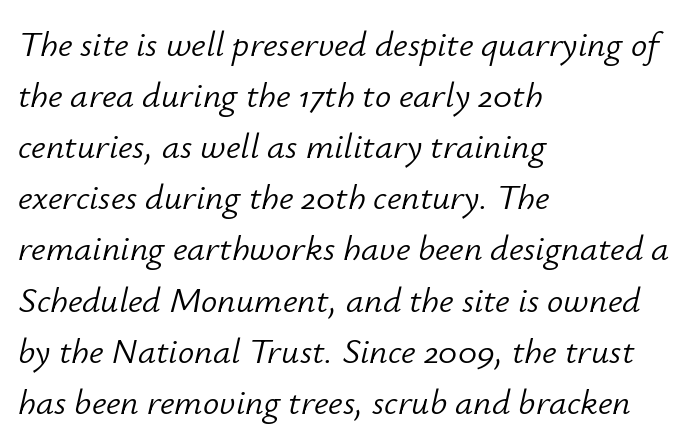
Q: Is the text bold? A: No.
Q: Is the text italic (slanted)? A: Yes, it leans right by about 12 degrees.
Q: Is the text underlined? A: No.
Q: How is the paragraph aligned? A: Left-aligned.
Q: Is the spacing between letters normal or unusually wide? A: Normal.
Q: Is the spacing between lines tight, normal or loose? A: Normal.
Q: Width (condensed, normal, or wide)? A: Normal.
Q: Stroke contrast? A: Low.
Q: x-height? A: Small.
Q: Monospaced? A: No.
